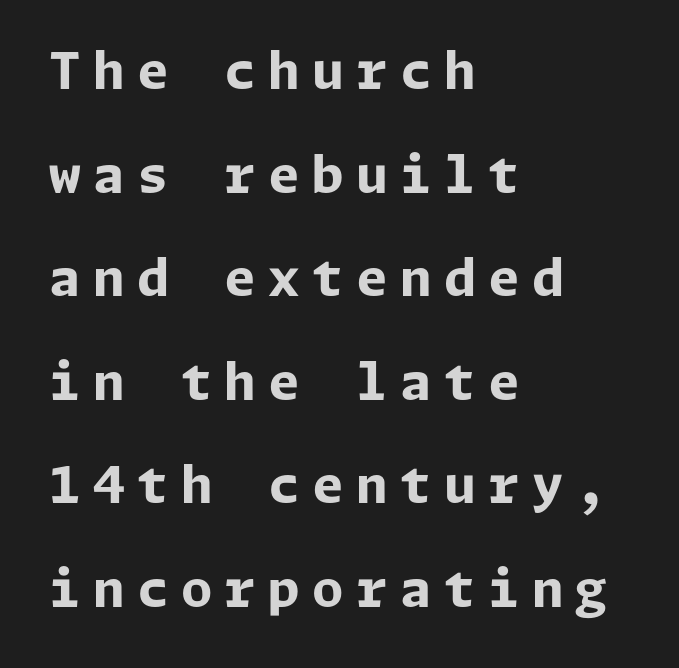
Q: Is the text bold? A: Yes.
Q: Is the text italic (slanted)? A: No, it is upright.
Q: Is the typeface a serif or a sans-serif typeface? A: Sans-serif.
Q: Is the text underlined? A: No.
Q: How is the paragraph aligned? A: Left-aligned.
Q: Is the spacing between letters normal or unusually wide? A: Unusually wide.
Q: Is the spacing between lines tight, normal or loose? A: Loose.
Q: Width (condensed, normal, or wide)? A: Normal.
Q: Stroke contrast? A: Low.
Q: x-height? A: Medium.
